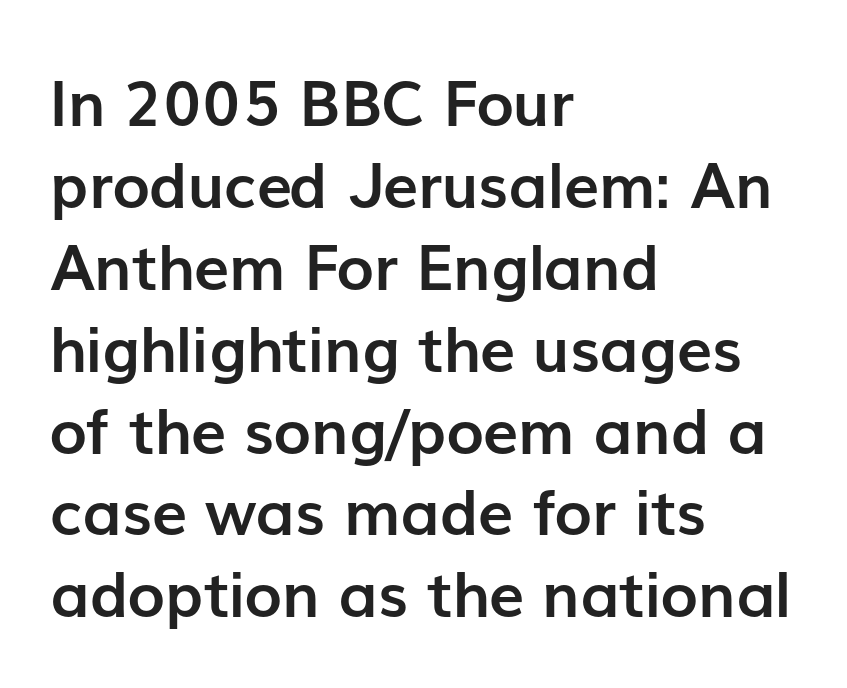
{"serif": "no", "italic": "no", "bold": "yes", "weight": "semibold", "width": "normal", "stroke_contrast": "low", "x_height": "medium", "monospaced": "no", "underline": "no", "align": "left", "line_spacing": "normal", "line_spacing_ratio": 1.3, "letter_spacing": "normal", "letter_spacing_em": 0.0, "glyph_px": 63}
